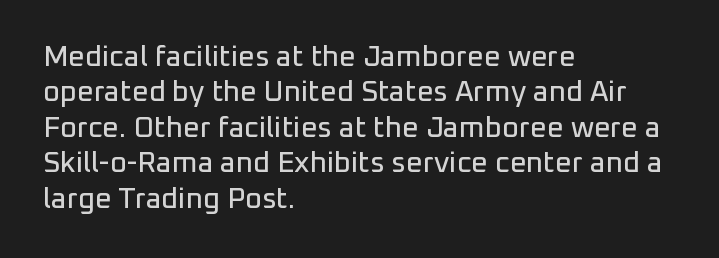
{"serif": "no", "italic": "no", "width": "normal", "stroke_contrast": "low", "x_height": "medium", "monospaced": "no", "underline": "no", "align": "left", "line_spacing_ratio": 1.22, "letter_spacing": "normal", "letter_spacing_em": 0.0, "glyph_px": 29}
